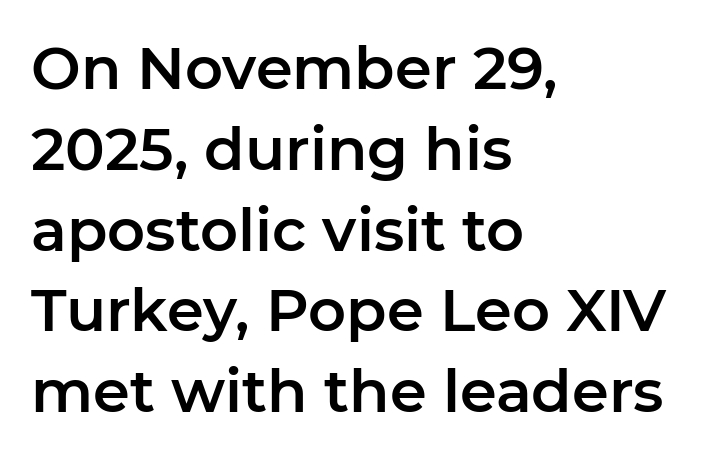
Summary of vertical rhythm: regular, with standard interline spacing. The designer went with a sans here, leaving each stem footless. These lines are set flush left with a ragged right edge. Does extra space separate the letters? No, they use regular spacing. Is there any slant? The stems are plumb. Descenders hang freely into open space.
